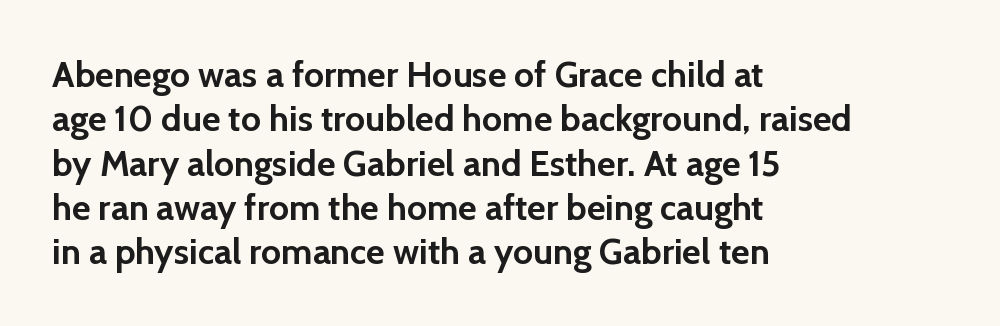
{"serif": "no", "italic": "no", "bold": "yes", "weight": "semibold", "width": "normal", "x_height": "medium", "monospaced": "no", "underline": "no", "align": "left", "line_spacing_ratio": 1.23, "letter_spacing": "normal", "letter_spacing_em": 0.0, "glyph_px": 36}
